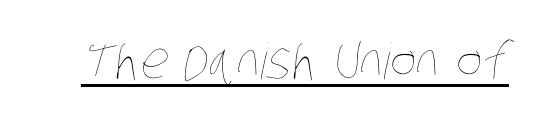
The image shows 50 px thin, condensed type; set normal letter spacing, underlined; low stroke contrast and a large x-height.
